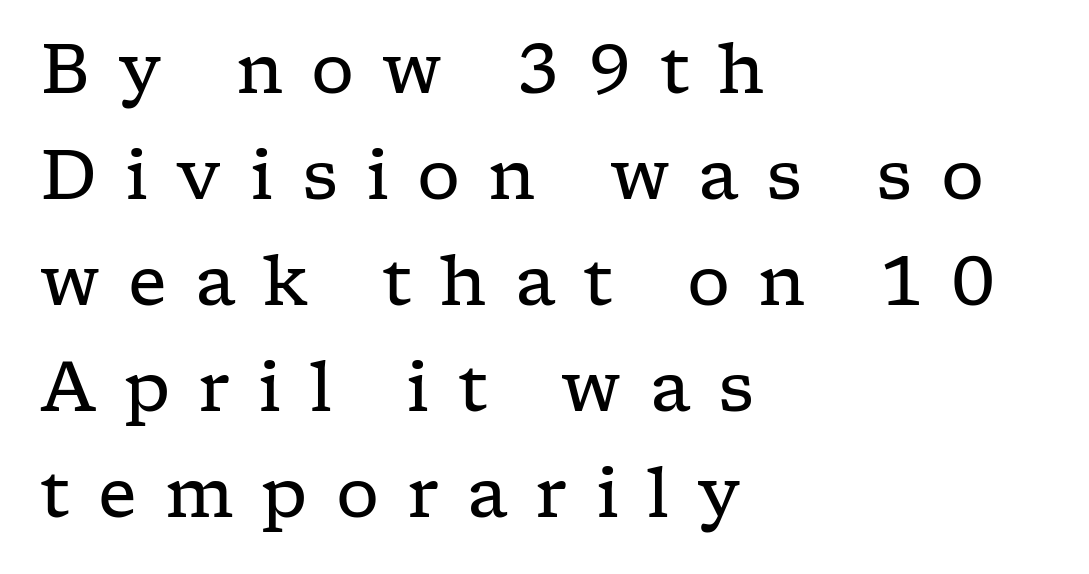
{"serif": "yes", "italic": "no", "bold": "no", "weight": "regular", "width": "wide", "stroke_contrast": "low", "x_height": "medium", "monospaced": "no", "underline": "no", "align": "left", "line_spacing": "normal", "line_spacing_ratio": 1.56, "letter_spacing": "wide", "letter_spacing_em": 0.41, "glyph_px": 68}
